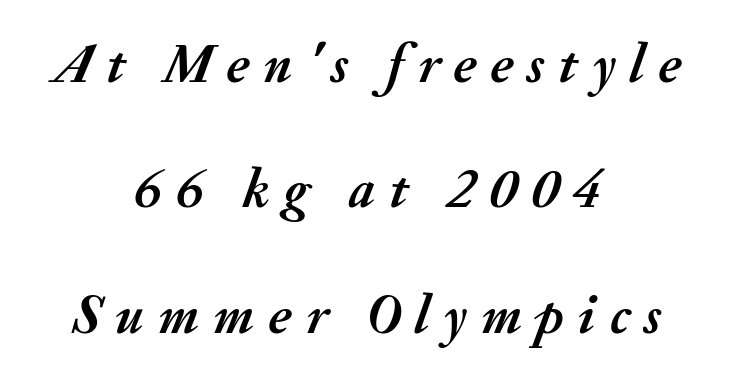
The image shows 56 px semibold type, italic (leaning right); set centered, loose line spacing (2.24x), unusually wide letter spacing (+0.25 em), not underlined; medium stroke contrast and a small x-height.
